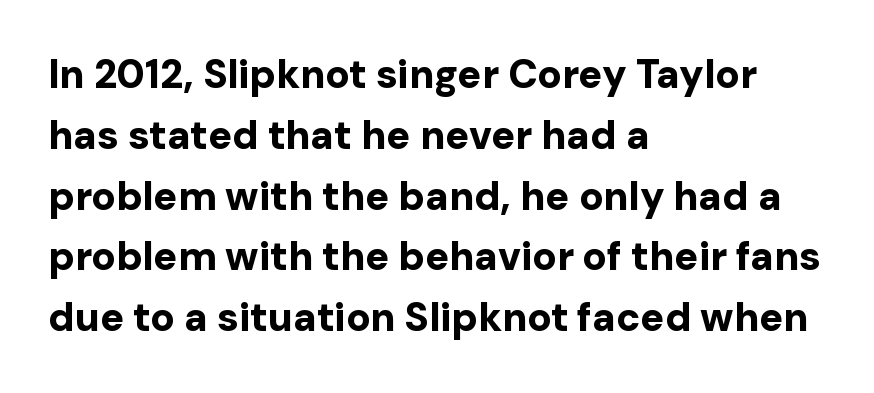
Q: Is the text bold? A: Yes.
Q: Is the text italic (slanted)? A: No, it is upright.
Q: Is the typeface a serif or a sans-serif typeface? A: Sans-serif.
Q: Is the text underlined? A: No.
Q: How is the paragraph aligned? A: Left-aligned.
Q: Is the spacing between letters normal or unusually wide? A: Normal.
Q: Is the spacing between lines tight, normal or loose? A: Normal.
Q: Width (condensed, normal, or wide)? A: Normal.
Q: Stroke contrast? A: Low.
Q: x-height? A: Medium.
Q: Monospaced? A: No.
